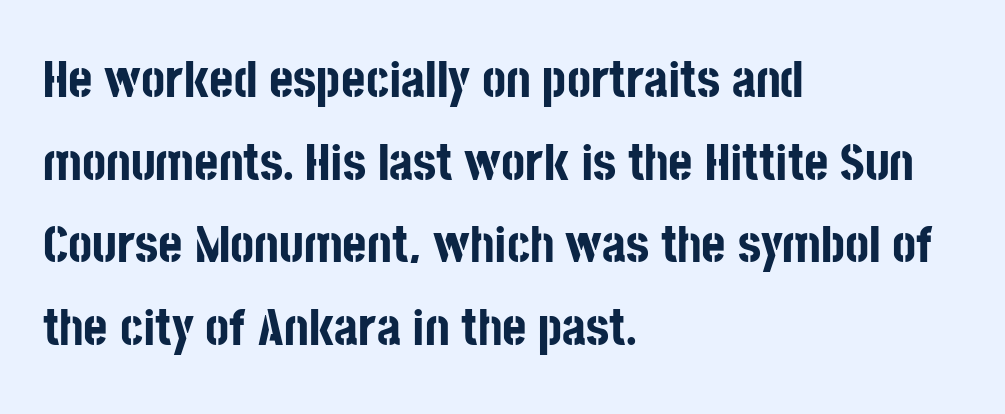
Any mark beneath the type? The region is blank. The specimen reads as upright at a glance. Look at the stroke-to-counter ratio: heavy, a bold. These lines sit exactly where default settings would place them. Left-aligned paragraph, ragged on the right. Default kerning and tracking; the words read as compact shapes.
